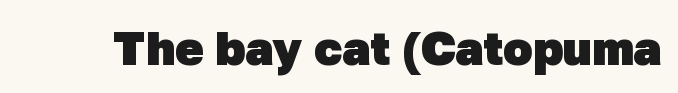
{"serif": "no", "bold": "yes", "weight": "heavy", "width": "normal", "stroke_contrast": "low", "x_height": "medium", "monospaced": "no", "underline": "no", "letter_spacing": "normal", "letter_spacing_em": 0.0, "glyph_px": 48}
